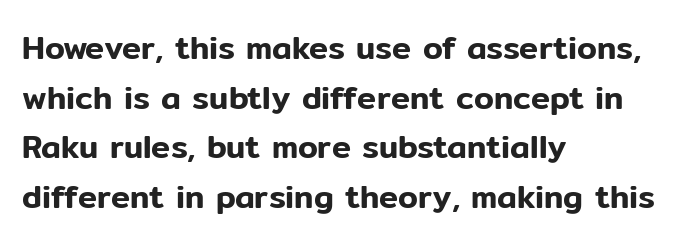
{"serif": "no", "italic": "no", "width": "normal", "stroke_contrast": "low", "x_height": "medium", "monospaced": "no", "underline": "no", "align": "left", "line_spacing": "normal", "line_spacing_ratio": 1.55, "letter_spacing": "normal", "letter_spacing_em": 0.0, "glyph_px": 32}
